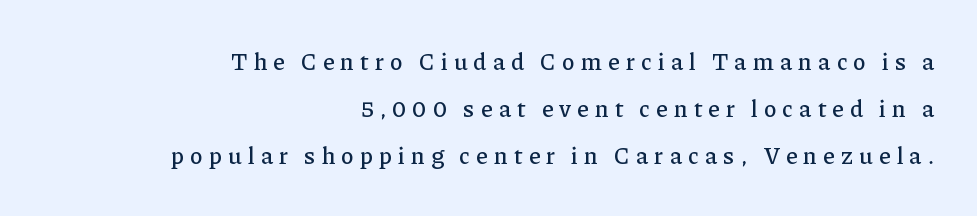
{"italic": "no", "underline": "no", "align": "right", "line_spacing": "loose", "line_spacing_ratio": 1.96, "letter_spacing": "wide", "letter_spacing_em": 0.26, "glyph_px": 24}
